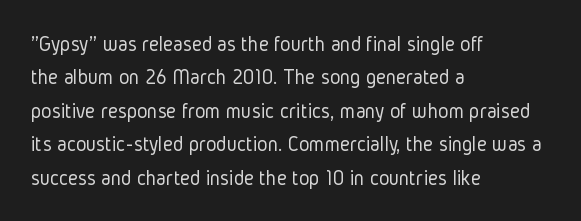
Summary of vertical rhythm: regular, with standard interline spacing. No extra ink here — the face is not bold. Quick note: not italic, upright. Horizontal alignment here is leftward, the default for most running prose.
